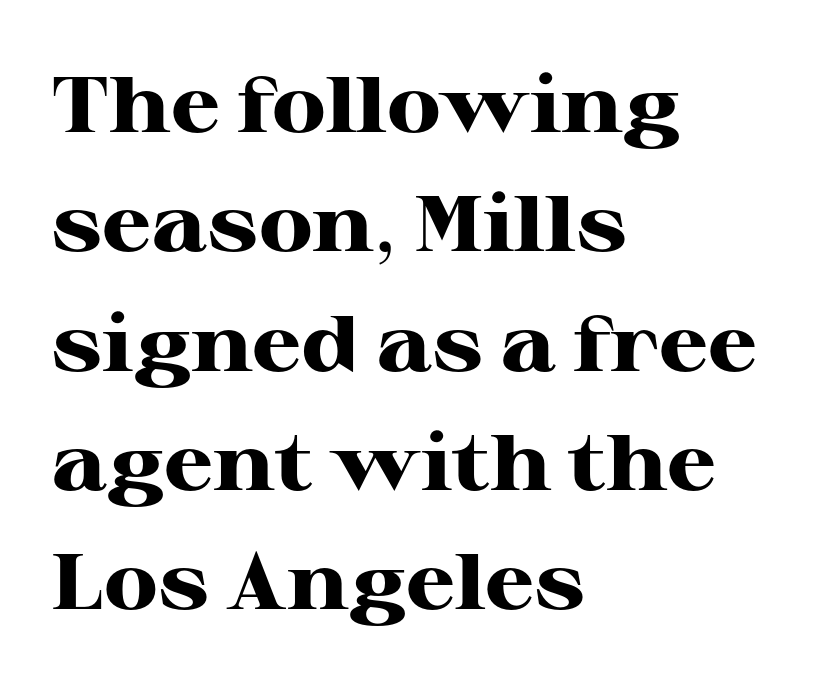
Q: Is the text bold? A: Yes.
Q: Is the text italic (slanted)? A: No, it is upright.
Q: Is the typeface a serif or a sans-serif typeface? A: Serif.
Q: Is the text underlined? A: No.
Q: How is the paragraph aligned? A: Left-aligned.
Q: Is the spacing between letters normal or unusually wide? A: Normal.
Q: Is the spacing between lines tight, normal or loose? A: Normal.
Q: Width (condensed, normal, or wide)? A: Wide.
Q: Stroke contrast? A: High.
Q: x-height? A: Medium.
Q: Monospaced? A: No.
